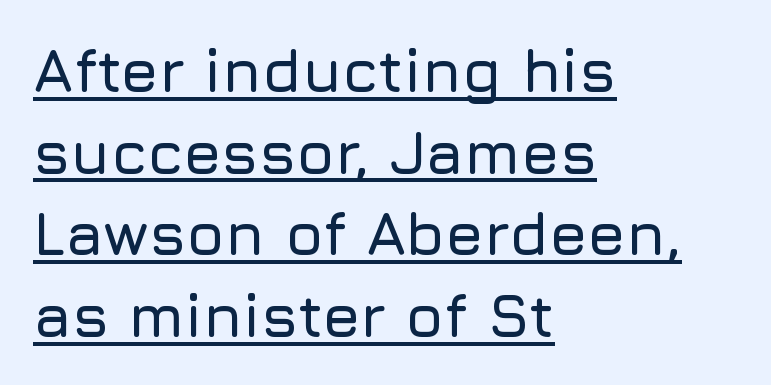
Q: Is the text italic (slanted)? A: No, it is upright.
Q: Is the typeface a serif or a sans-serif typeface? A: Sans-serif.
Q: Is the text underlined? A: Yes.
Q: How is the paragraph aligned? A: Left-aligned.
Q: Is the spacing between letters normal or unusually wide? A: Normal.
Q: Is the spacing between lines tight, normal or loose? A: Normal.
Q: Width (condensed, normal, or wide)? A: Normal.
Q: Stroke contrast? A: Low.
Q: x-height? A: Medium.
Q: Monospaced? A: No.
